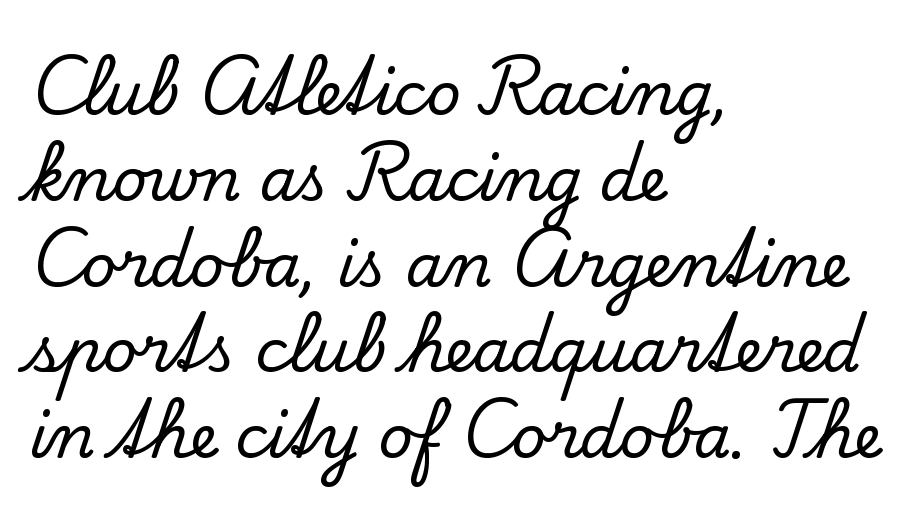
The image shows 60 px serif type; set left-aligned, normal line spacing (1.43x), normal letter spacing, not underlined; low stroke contrast and a small x-height.
